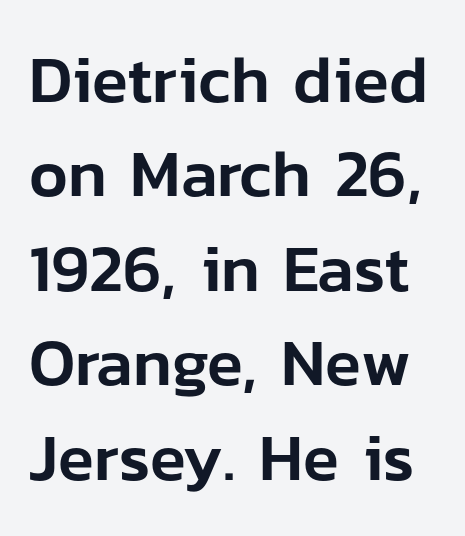
{"serif": "no", "italic": "no", "width": "normal", "stroke_contrast": "low", "x_height": "medium", "monospaced": "no", "underline": "no", "line_spacing": "normal", "line_spacing_ratio": 1.43, "letter_spacing": "normal", "letter_spacing_em": 0.0, "glyph_px": 66}
